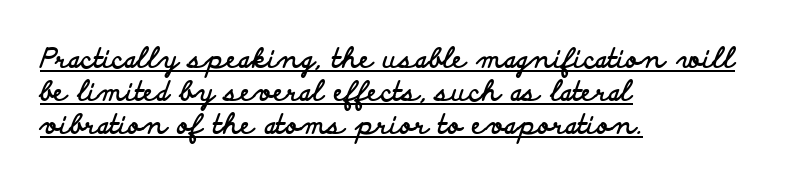
The sample's only ornament is a line tracing under the words. Line starts are locked; line ends wander. You'd pick this weight for a headline — it's a proper bold.
